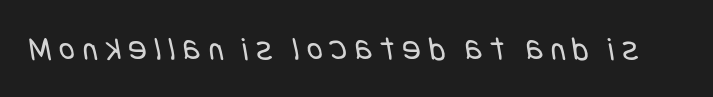
The image shows 34 px regular-weight, condensed sans-serif type; set unusually wide letter spacing (+0.23 em), not underlined; low stroke contrast and a large x-height.
